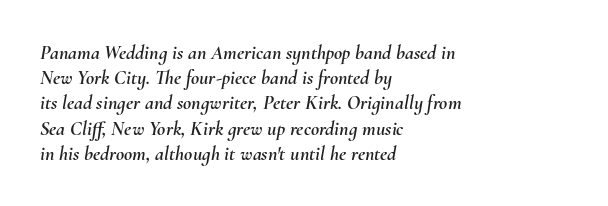
The image shows 20 px text type, italic (leaning right); set left-aligned, normal line spacing (1.26x), normal letter spacing, not underlined.
